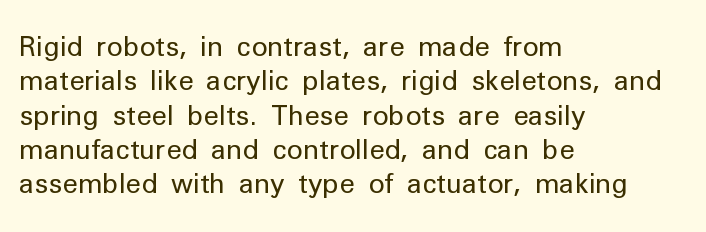
The letterforms sit at book weight or below. Honestly, the letter spacing is just normal — you wouldn't notice it. The type sits square on the baseline with zero lean. Unmarked baselines from the first word to the last. The text block is weighted toward the left margin, trailing off unevenly rightward. The designer left line spacing at the default.
